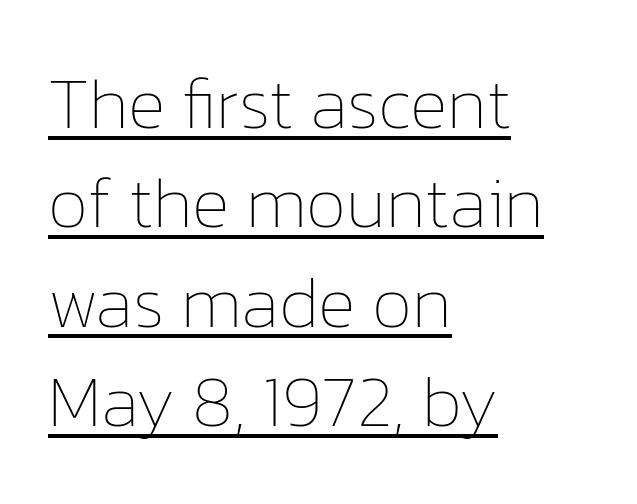
Do the characters align in a grid? No, the font is proportional. The horizontal fit of the characters is conventional and even. Does a line run under the words? Yes, clearly. Stroke mass is kept to a normal reading level or below. Regarding leading, the lines here are spaced in the standard way. Compared with a centered layout, this one pins lines to the left instead.
